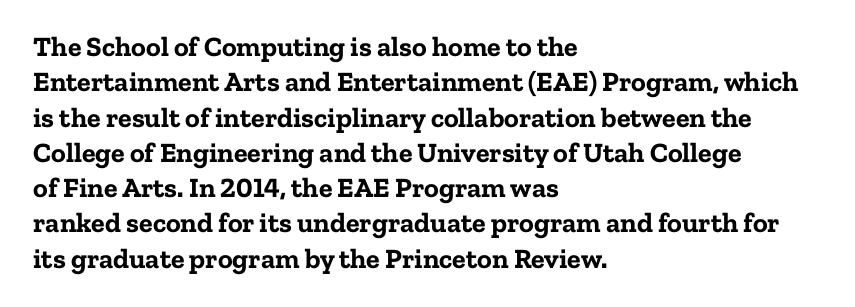
Q: Is the text bold? A: Yes.
Q: Is the text italic (slanted)? A: No, it is upright.
Q: Is the typeface a serif or a sans-serif typeface? A: Serif.
Q: Is the text underlined? A: No.
Q: How is the paragraph aligned? A: Left-aligned.
Q: Is the spacing between letters normal or unusually wide? A: Normal.
Q: Is the spacing between lines tight, normal or loose? A: Normal.
Q: Width (condensed, normal, or wide)? A: Normal.
Q: Stroke contrast? A: Low.
Q: x-height? A: Medium.
Q: Monospaced? A: No.
